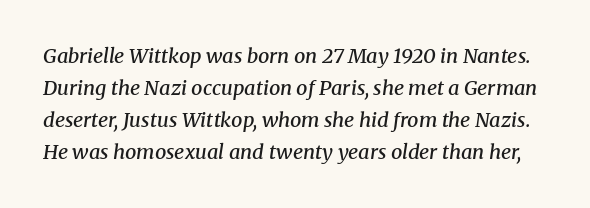
Reading down the column, the eye jumps a familiar distance to each next line. The specimen omits any rule beneath the text block's lines. Students, this is semibold: more ink than regular, less than bold. Tall strokes in this sample are angled rather than plumb. Tracking value appears to be zero — textbook default spacing.
